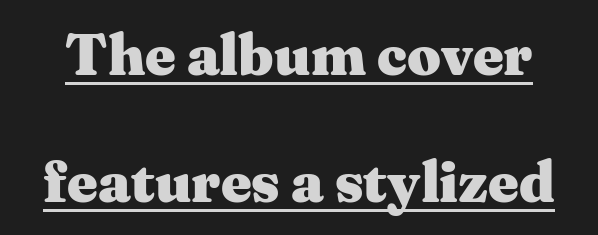
The face used here is proportionally spaced, like ordinary book or web type. A great deal of white space separates one row of letters from the next. The horizontal fit of the characters is conventional and even. The face used here has the dense, thick strokes of a bold. Underline: present. Every character sits straight up, as roman type does.
